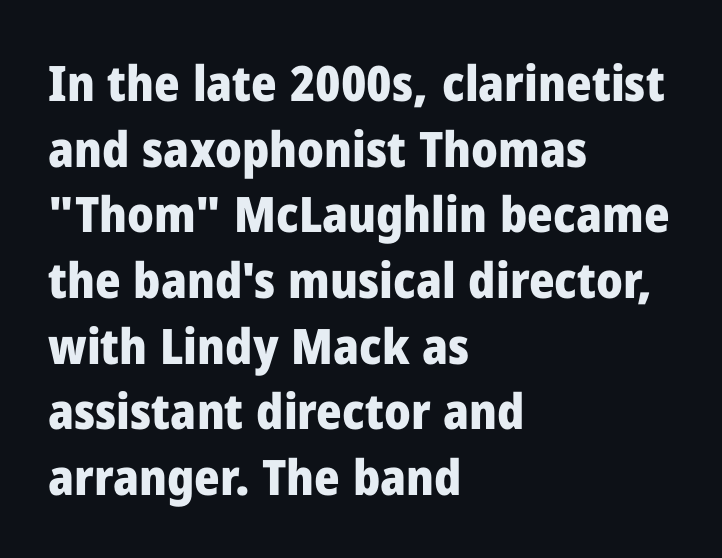
{"serif": "no", "italic": "no", "bold": "yes", "weight": "heavy", "width": "normal", "stroke_contrast": "low", "x_height": "medium", "monospaced": "no", "underline": "no", "align": "left", "line_spacing": "normal", "line_spacing_ratio": 1.34, "letter_spacing": "normal", "letter_spacing_em": 0.0, "glyph_px": 49}
